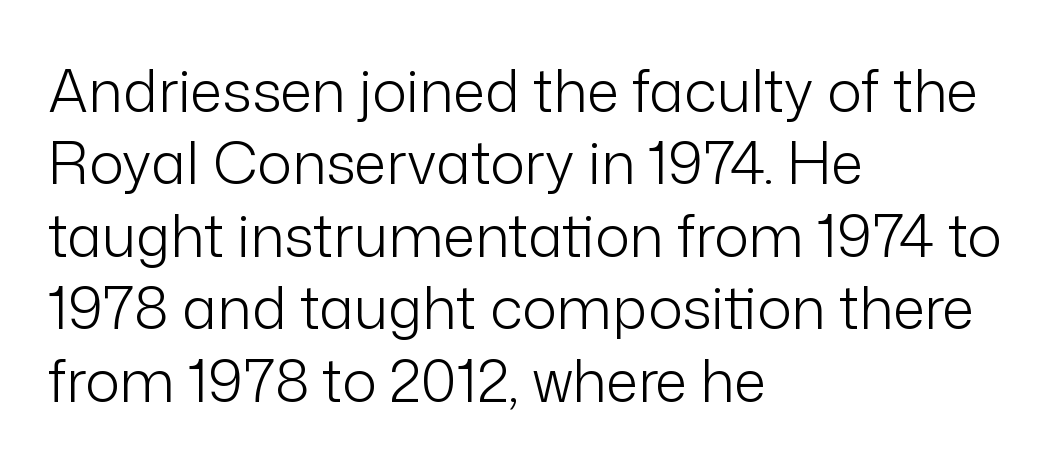
Unlike a traditional serif, this face leaves its strokes unadorned. Each letter keeps its own natural width here, so spacing adapts to shape. The glyphs are unaccompanied by any horizontal stroke below them. These lines sit exactly where default settings would place them.
